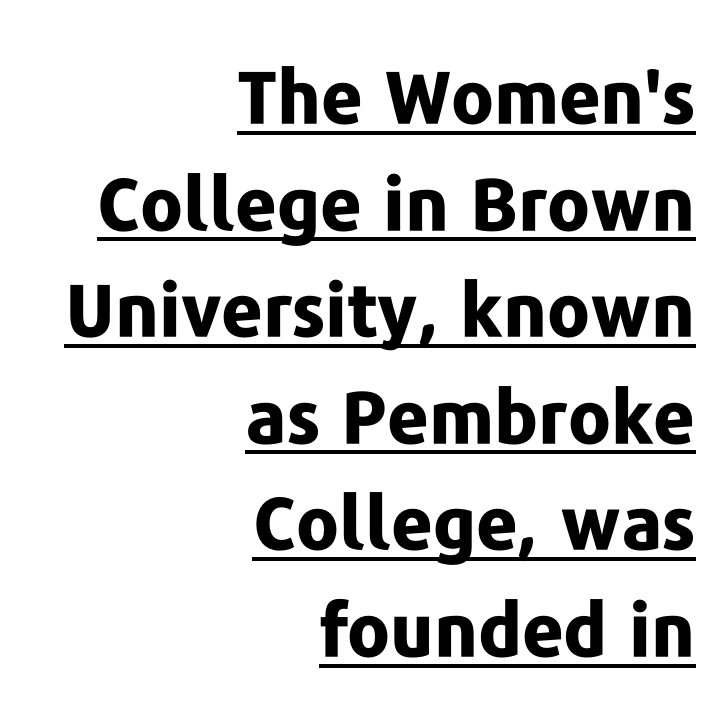
The image shows 73 px bold sans-serif type, upright; set right-aligned, normal line spacing (1.46x), normal letter spacing, underlined; low stroke contrast and a medium x-height.
